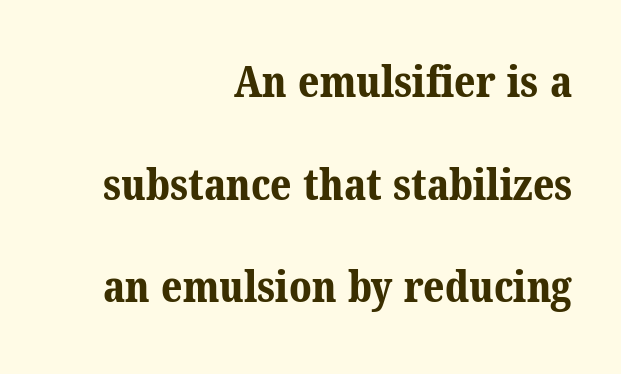
The image shows 44 px bold serif type; set right-aligned, loose line spacing (2.33x), normal letter spacing, not underlined; medium stroke contrast and a medium x-height.
